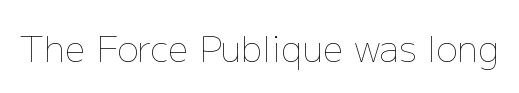
Quick note: underline off. This sample uses an upright cut, with every glyph sitting square on the baseline. Students, note that the glyphs here touch the page at normal intervals. The letters advance in unequal steps, a hallmark of proportional type. Stroke mass is kept to a normal reading level or below.
